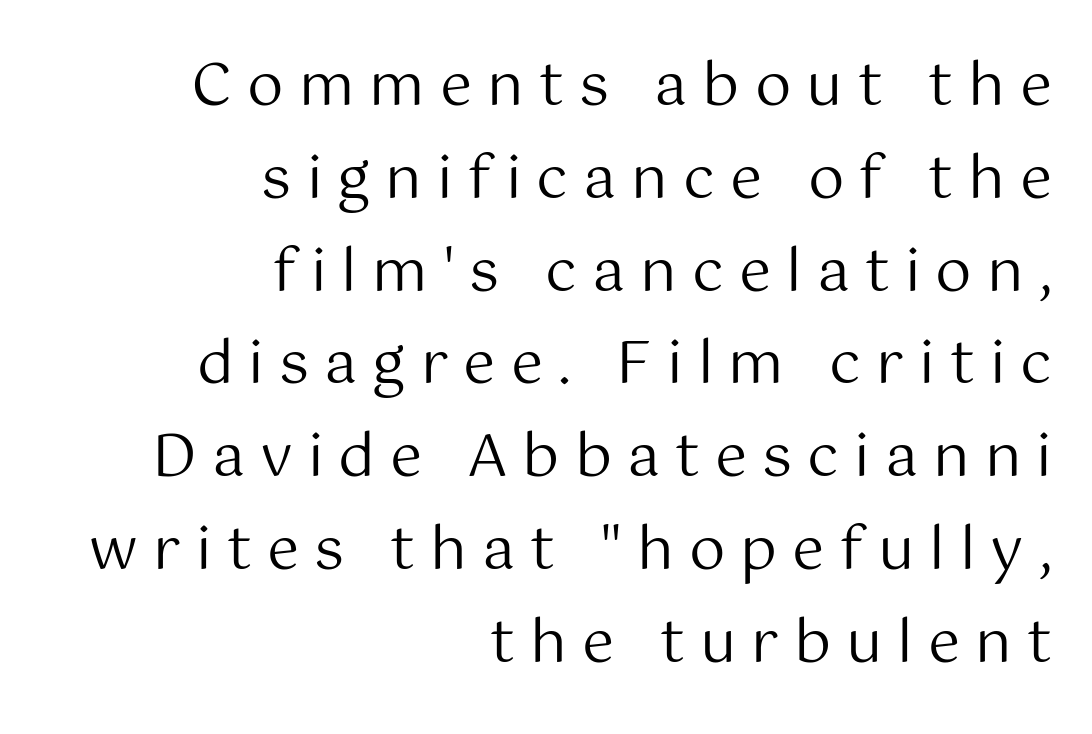
The image shows 58 px regular-weight sans-serif type, upright; set right-aligned, normal line spacing (1.6x), unusually wide letter spacing (+0.26 em), not underlined; medium stroke contrast and a medium x-height.
